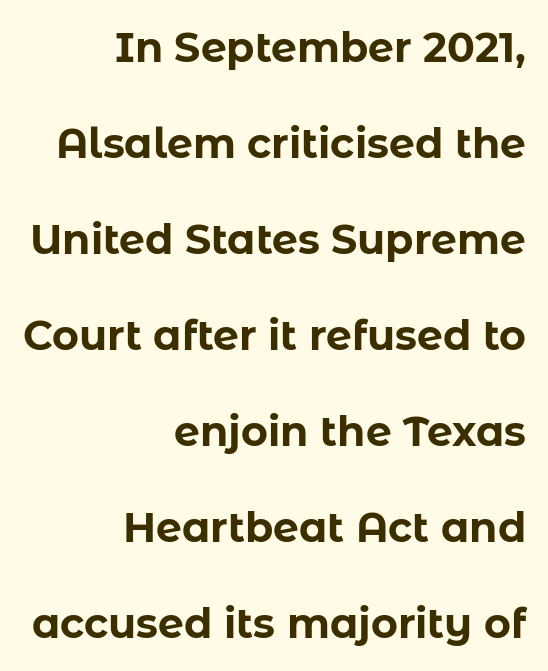
{"serif": "no", "italic": "no", "bold": "yes", "weight": "bold", "width": "normal", "stroke_contrast": "low", "x_height": "medium", "monospaced": "no", "underline": "no", "align": "right", "line_spacing": "loose", "line_spacing_ratio": 2.34, "letter_spacing": "normal", "letter_spacing_em": 0.0, "glyph_px": 41}
